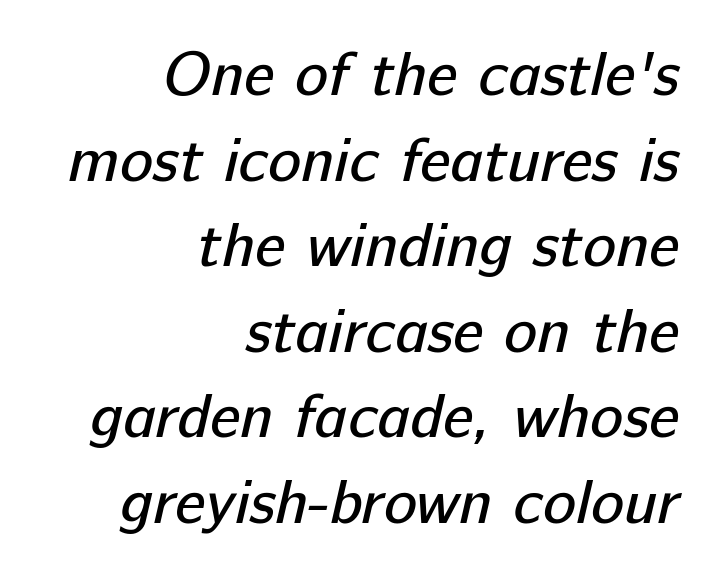
Q: Is the text bold? A: No.
Q: Is the typeface a serif or a sans-serif typeface? A: Sans-serif.
Q: Is the text underlined? A: No.
Q: How is the paragraph aligned? A: Right-aligned.
Q: Is the spacing between letters normal or unusually wide? A: Normal.
Q: Is the spacing between lines tight, normal or loose? A: Normal.
Q: Width (condensed, normal, or wide)? A: Normal.
Q: Stroke contrast? A: Low.
Q: x-height? A: Medium.
Q: Monospaced? A: No.
